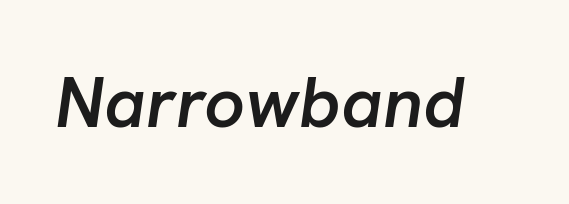
Q: Is the text bold? A: Semi-bold.
Q: Is the text italic (slanted)? A: Yes, it leans right by about 8 degrees.
Q: Is the text underlined? A: No.
Q: Is the spacing between letters normal or unusually wide? A: Normal.
Q: Width (condensed, normal, or wide)? A: Normal.
Q: Stroke contrast? A: Low.
Q: x-height? A: Medium.
Q: Monospaced? A: No.
